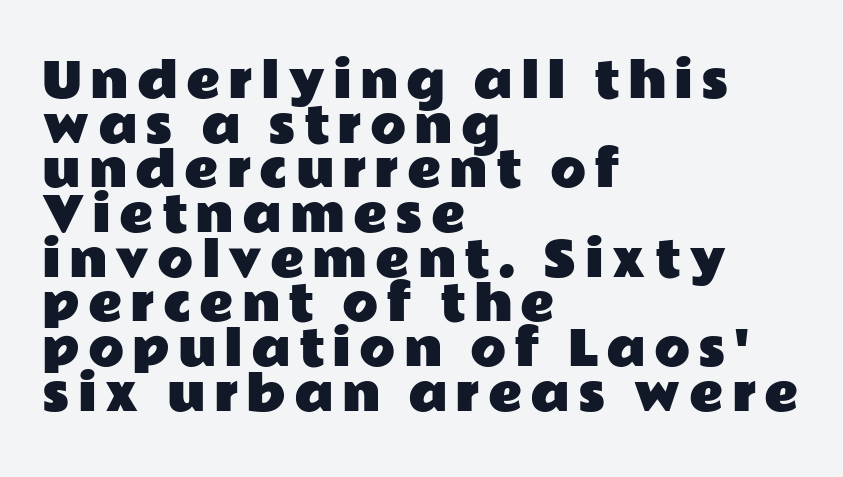
The image shows 47 px wide sans-serif type, upright; set left-aligned, tight line spacing (0.95x), not underlined; low stroke contrast and a medium x-height.
